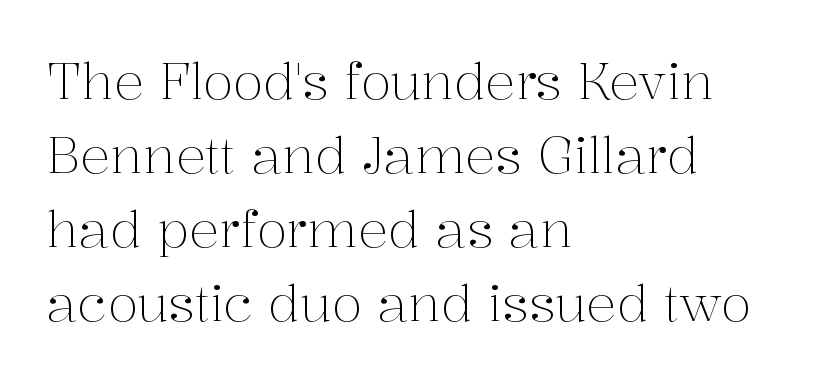
Honestly, the letter spacing is just normal — you wouldn't notice it. A classic flush-left, rag-right setting is used for this passage. The letters carry serifs — small finishing strokes at the ends of their stems. These lines sit exactly where default settings would place them.
